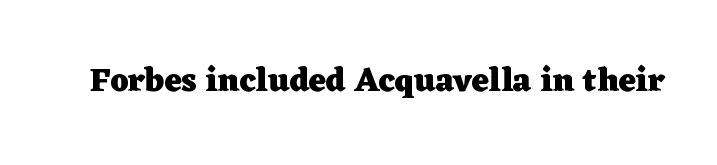
Q: Is the text bold? A: Yes.
Q: Is the text italic (slanted)? A: No, it is upright.
Q: Is the typeface a serif or a sans-serif typeface? A: Serif.
Q: Is the text underlined? A: No.
Q: Is the spacing between letters normal or unusually wide? A: Normal.
Q: Width (condensed, normal, or wide)? A: Wide.
Q: Stroke contrast? A: Low.
Q: x-height? A: Medium.
Q: Monospaced? A: No.
